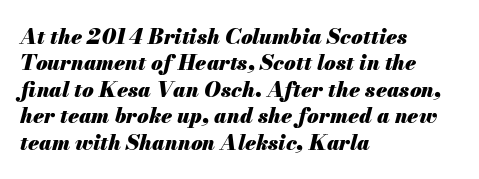
The image shows 21 px bold type, italic (leaning right); set left-aligned, normal line spacing (1.26x), normal letter spacing, not underlined.
